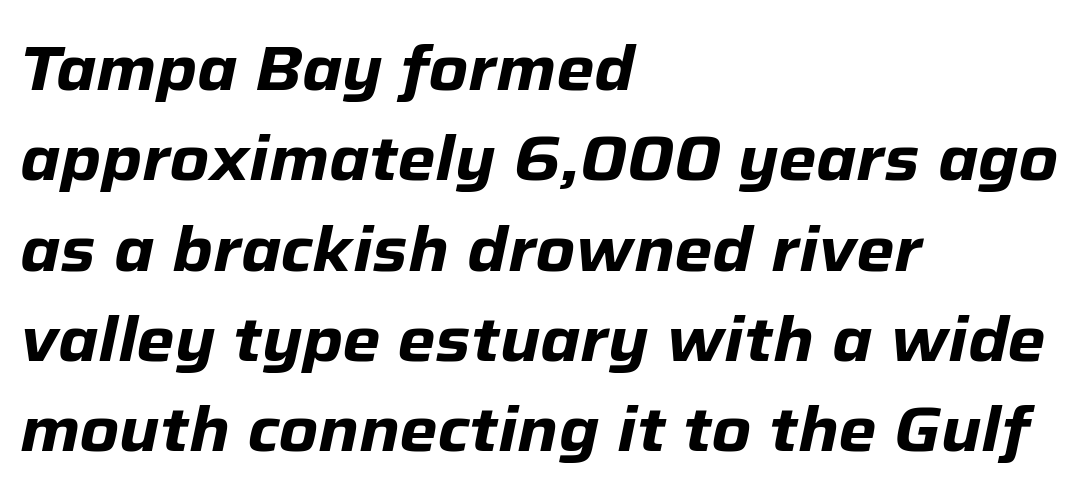
Q: Is the text bold? A: Yes.
Q: Is the text italic (slanted)? A: Yes, it leans right by about 12 degrees.
Q: Is the text underlined? A: No.
Q: How is the paragraph aligned? A: Left-aligned.
Q: Is the spacing between letters normal or unusually wide? A: Normal.
Q: Is the spacing between lines tight, normal or loose? A: Normal.
Q: Width (condensed, normal, or wide)? A: Normal.
Q: Stroke contrast? A: Low.
Q: x-height? A: Medium.
Q: Monospaced? A: No.
